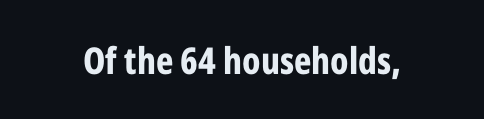
Q: Is the text bold? A: Yes.
Q: Is the text italic (slanted)? A: No, it is upright.
Q: Is the typeface a serif or a sans-serif typeface? A: Sans-serif.
Q: Is the text underlined? A: No.
Q: Is the spacing between letters normal or unusually wide? A: Normal.
Q: Width (condensed, normal, or wide)? A: Condensed.
Q: Stroke contrast? A: Low.
Q: x-height? A: Medium.
Q: Monospaced? A: No.
